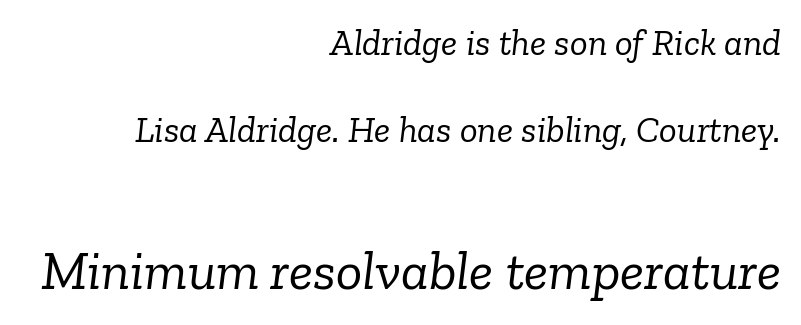
{"serif": "yes", "italic": "yes", "lean": "right", "slant_degrees": 6, "bold": "no", "weight": "light", "width": "normal", "stroke_contrast": "low", "x_height": "medium", "monospaced": "no", "underline": "no", "align": "right", "line_spacing": "loose", "line_spacing_ratio": 2.34, "letter_spacing": "normal", "letter_spacing_em": 0.0, "larger_block": "second", "size_ratio": 1.49, "glyph_px": 55}
